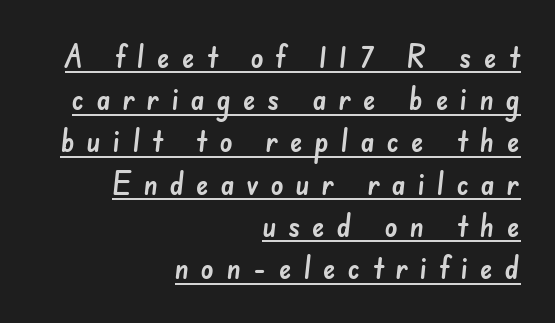
In terms of letterform style, serifs are entirely absent. Looks like someone drew a line under every word here. You could not count columns in this text — the font is proportionally spaced. These lines stack with their right ends in a neat column. Look at the tracking — it's clearly loosened, letters drifting apart. The block of text has a typical density, with ordinary space between rows.
